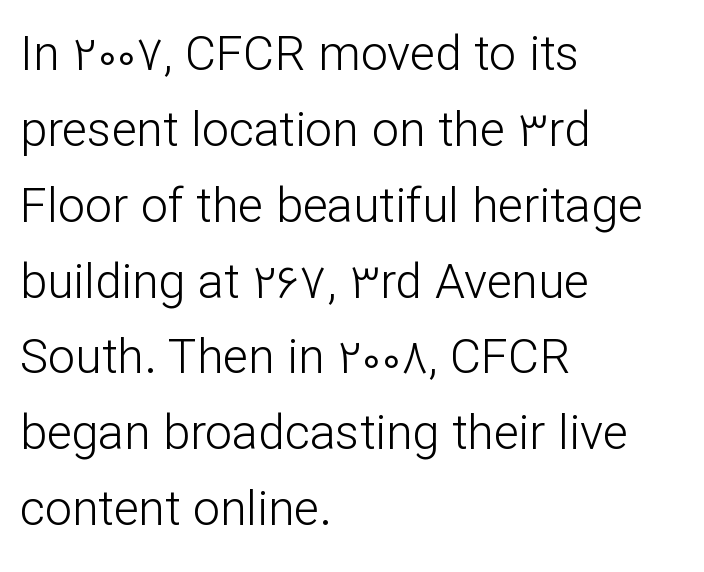
{"serif": "no", "italic": "no", "bold": "no", "weight": "light", "width": "normal", "stroke_contrast": "low", "x_height": "medium", "monospaced": "no", "underline": "no", "align": "left", "line_spacing": "normal", "line_spacing_ratio": 1.58, "letter_spacing": "normal", "letter_spacing_em": 0.0, "glyph_px": 48}
